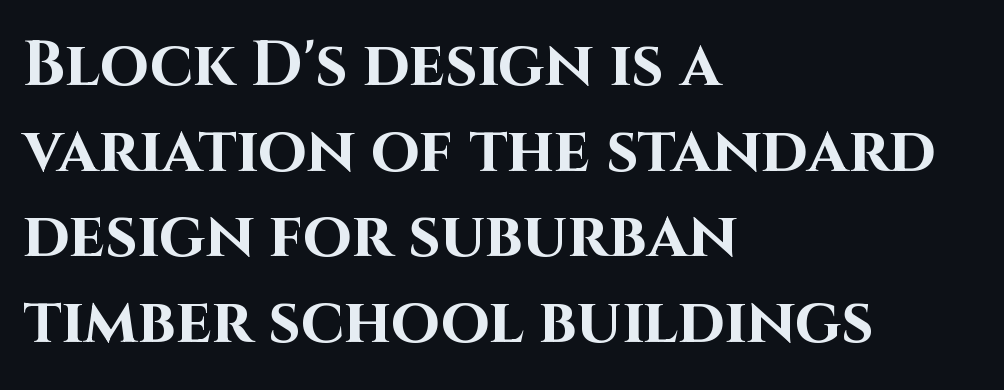
Q: Is the text bold? A: Yes.
Q: Is the text italic (slanted)? A: No, it is upright.
Q: Is the typeface a serif or a sans-serif typeface? A: Sans-serif.
Q: Is the text underlined? A: No.
Q: How is the paragraph aligned? A: Left-aligned.
Q: Is the spacing between letters normal or unusually wide? A: Normal.
Q: Is the spacing between lines tight, normal or loose? A: Normal.
Q: Width (condensed, normal, or wide)? A: Normal.
Q: Stroke contrast? A: High.
Q: x-height? A: Large.
Q: Monospaced? A: No.
